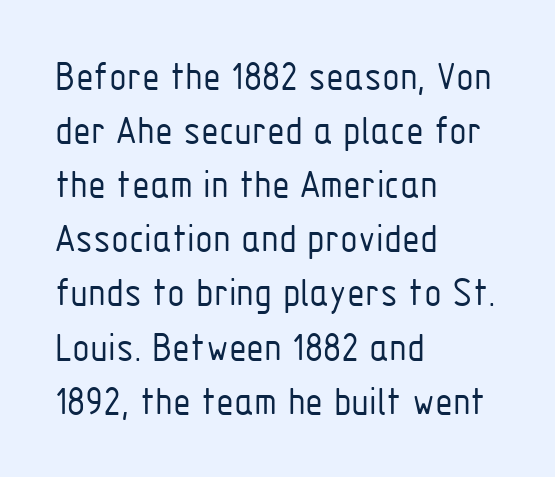
{"serif": "no", "italic": "no", "bold": "no", "weight": "light", "width": "condensed", "stroke_contrast": "low", "x_height": "medium", "monospaced": "no", "underline": "no", "align": "left", "line_spacing": "normal", "line_spacing_ratio": 1.32, "letter_spacing": "normal", "letter_spacing_em": 0.0, "glyph_px": 41}
